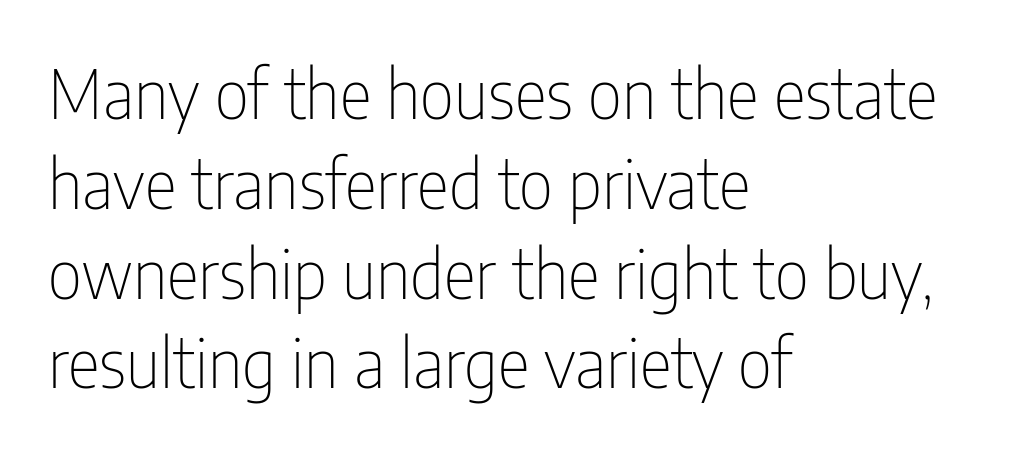
Q: Is the text bold? A: No.
Q: Is the text italic (slanted)? A: No, it is upright.
Q: Is the typeface a serif or a sans-serif typeface? A: Sans-serif.
Q: Is the text underlined? A: No.
Q: How is the paragraph aligned? A: Left-aligned.
Q: Is the spacing between letters normal or unusually wide? A: Normal.
Q: Is the spacing between lines tight, normal or loose? A: Normal.
Q: Width (condensed, normal, or wide)? A: Condensed.
Q: Stroke contrast? A: Low.
Q: x-height? A: Medium.
Q: Monospaced? A: No.
